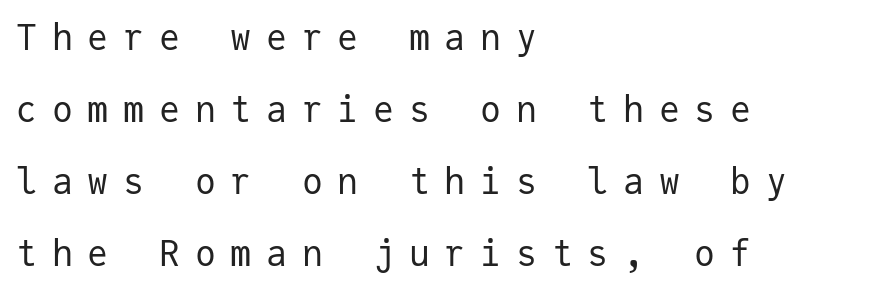
The image shows 35 px regular-weight sans-serif type, upright, monospaced; set left-aligned, loose line spacing (2.06x), unusually wide letter spacing (+0.42 em), not underlined; low stroke contrast and a medium x-height.
